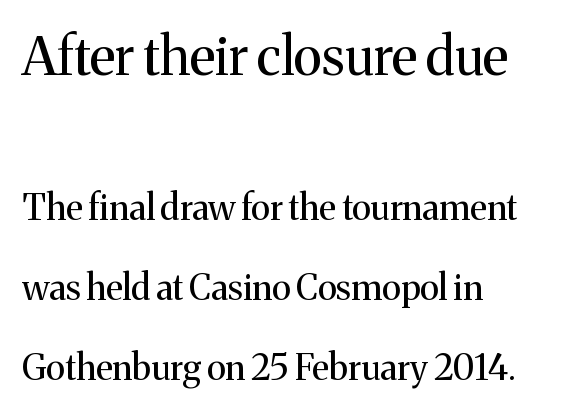
Q: Is the text bold? A: No.
Q: Is the text italic (slanted)? A: No, it is upright.
Q: Is the typeface a serif or a sans-serif typeface? A: Serif.
Q: Is the text underlined? A: No.
Q: How is the paragraph aligned? A: Left-aligned.
Q: Is the spacing between letters normal or unusually wide? A: Normal.
Q: Is the spacing between lines tight, normal or loose? A: Loose.
Q: Which block of text is set in a larger size, the first (top) or the second (bottom)? A: The first (top) one.
Q: Width (condensed, normal, or wide)? A: Normal.
Q: Stroke contrast? A: Medium.
Q: x-height? A: Medium.
Q: Monospaced? A: No.
